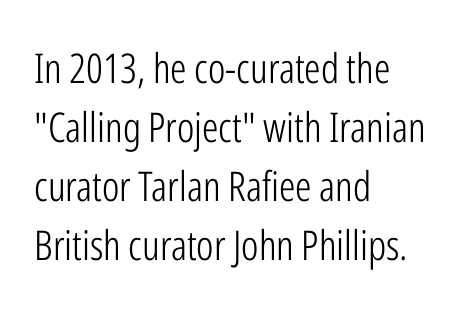
{"serif": "no", "italic": "no", "bold": "no", "weight": "light", "width": "condensed", "stroke_contrast": "low", "x_height": "medium", "monospaced": "no", "underline": "no", "align": "left", "line_spacing": "normal", "line_spacing_ratio": 1.44, "letter_spacing": "normal", "letter_spacing_em": 0.0, "glyph_px": 41}
